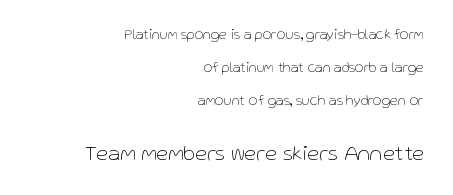
Characters remain perfectly vertical along every line. This sample is right-justified, so line beginnings fall wherever the words allow. Any mark beneath the type? The region is blank. The gaps between neighbouring characters are ordinary and unremarkable. The strokes are not fattened; the text isn't bold.
